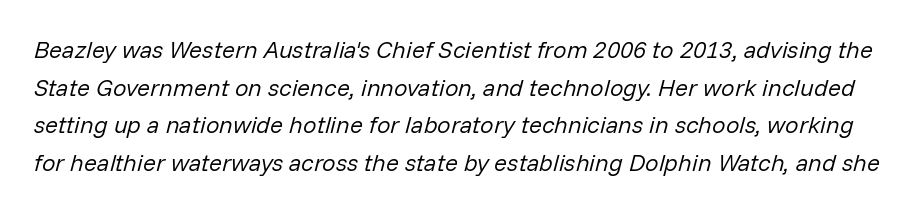
Q: Is the text bold? A: No.
Q: Is the text italic (slanted)? A: Yes, it leans right by about 14 degrees.
Q: Is the text underlined? A: No.
Q: Is the spacing between letters normal or unusually wide? A: Normal.
Q: Is the spacing between lines tight, normal or loose? A: Normal.
